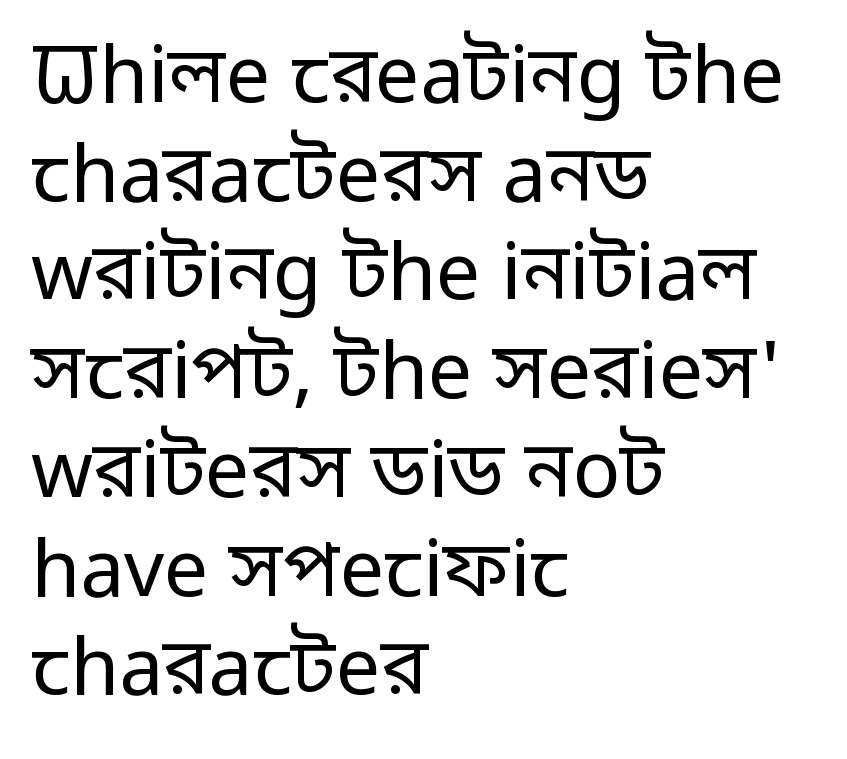
{"serif": "no", "italic": "no", "bold": "no", "weight": "regular", "width": "normal", "stroke_contrast": "low", "x_height": "medium", "monospaced": "no", "underline": "no", "align": "left", "line_spacing": "normal", "line_spacing_ratio": 1.25, "letter_spacing": "normal", "letter_spacing_em": 0.0, "glyph_px": 79}
